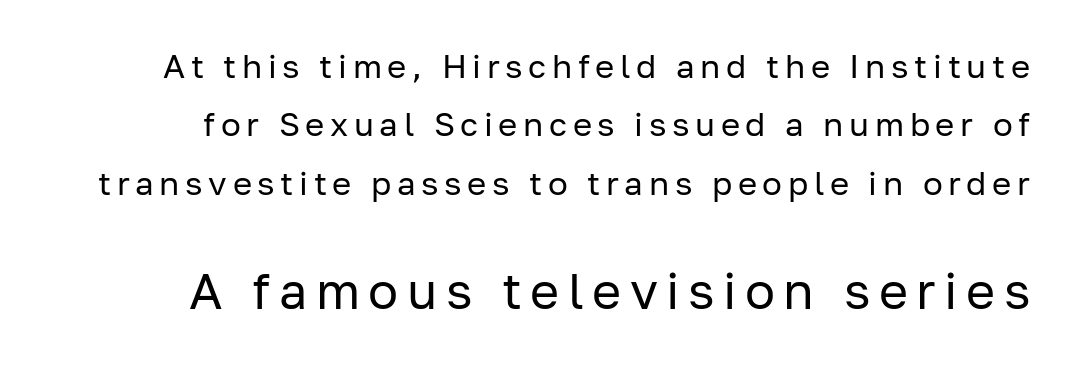
The image shows 50 px regular-weight sans-serif type, upright; set line spacing 1.77x, not underlined; the second (bottom) block is 1.52x larger; low stroke contrast and a medium x-height.
